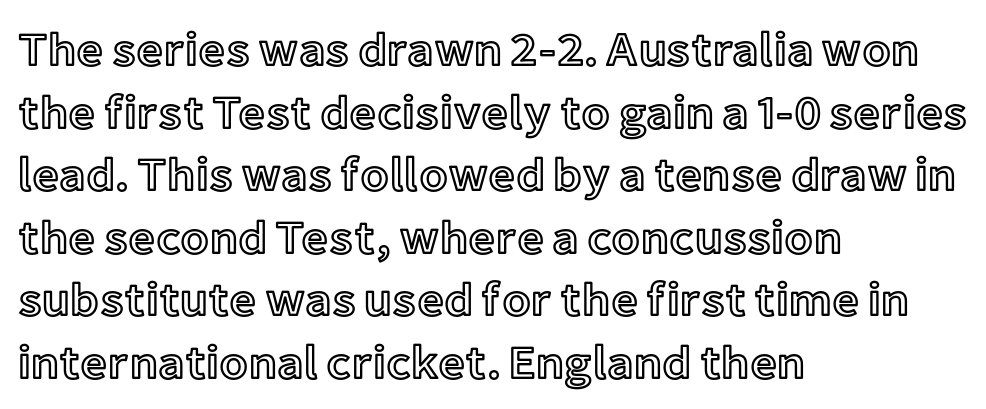
Q: Is the text italic (slanted)? A: No, it is upright.
Q: Is the text underlined? A: No.
Q: How is the paragraph aligned? A: Left-aligned.
Q: Is the spacing between letters normal or unusually wide? A: Normal.
Q: Is the spacing between lines tight, normal or loose? A: Normal.
Q: Width (condensed, normal, or wide)? A: Normal.
Q: x-height? A: Medium.
Q: Monospaced? A: No.
